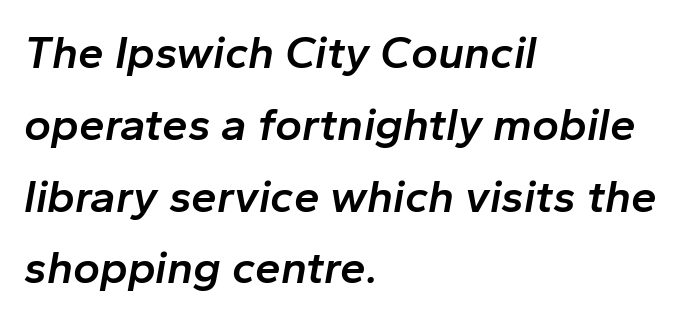
The image shows 46 px semibold type, italic (leaning right); set left-aligned, normal line spacing (1.56x), normal letter spacing, not underlined; low stroke contrast and a medium x-height.
